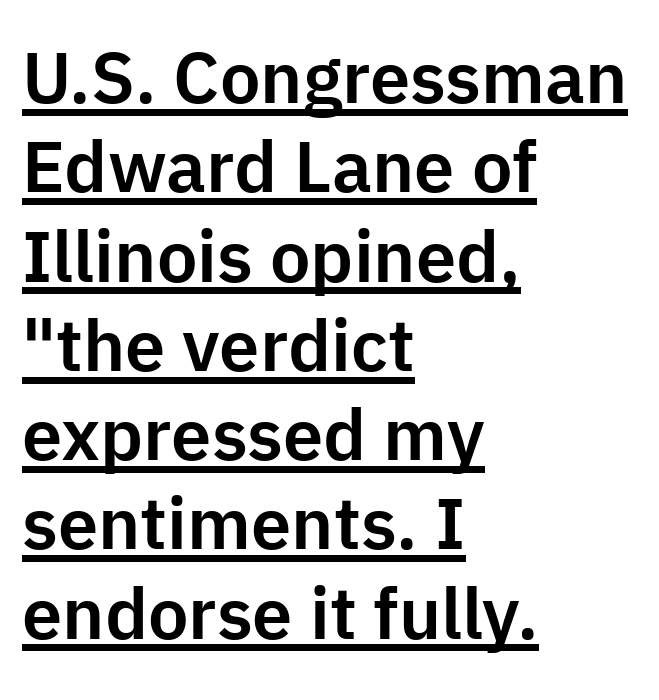
The image shows 72 px sans-serif type, upright; set left-aligned, line spacing 1.24x, normal letter spacing, underlined; low stroke contrast and a medium x-height.
